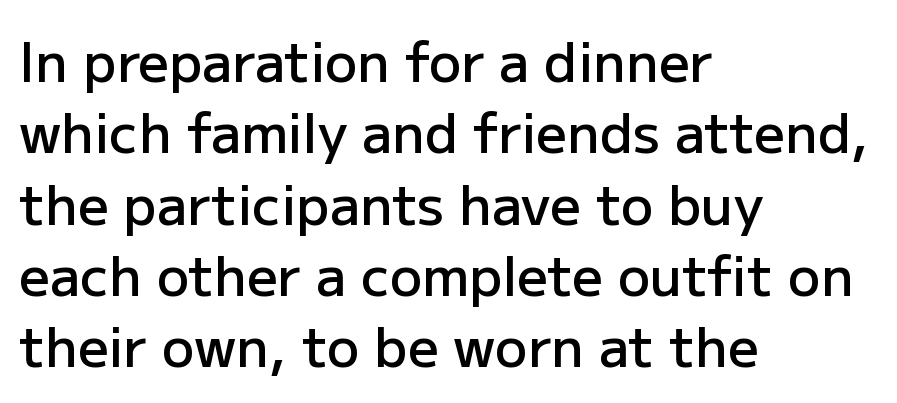
The image shows 54 px semibold sans-serif type, upright; set left-aligned, normal line spacing (1.32x), normal letter spacing, not underlined; low stroke contrast and a medium x-height.
